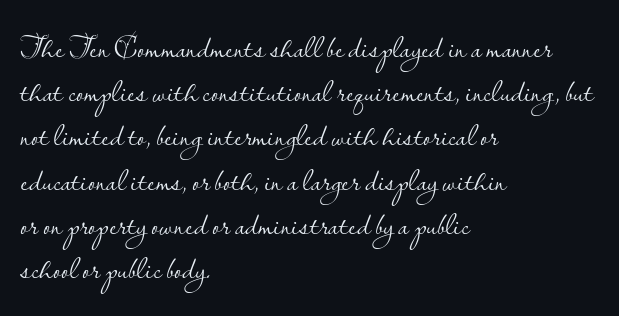
In terms of leading, this rendering sits right in the middle. Unmarked baselines from the first word to the last. Standard letterfit; no display-style spreading of the glyphs. Character widths vary here, with narrow letters taking less room than wide ones. If you drew a ruler down the left edge, every line would touch it.
